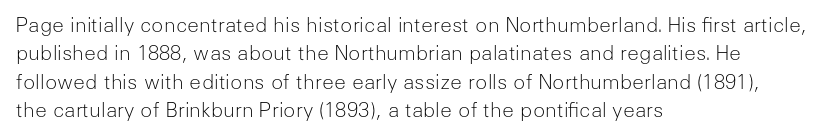
Q: Is the text bold? A: No.
Q: Is the text italic (slanted)? A: No, it is upright.
Q: Is the text underlined? A: No.
Q: How is the paragraph aligned? A: Left-aligned.
Q: Is the spacing between letters normal or unusually wide? A: Normal.
Q: Is the spacing between lines tight, normal or loose? A: Normal.
